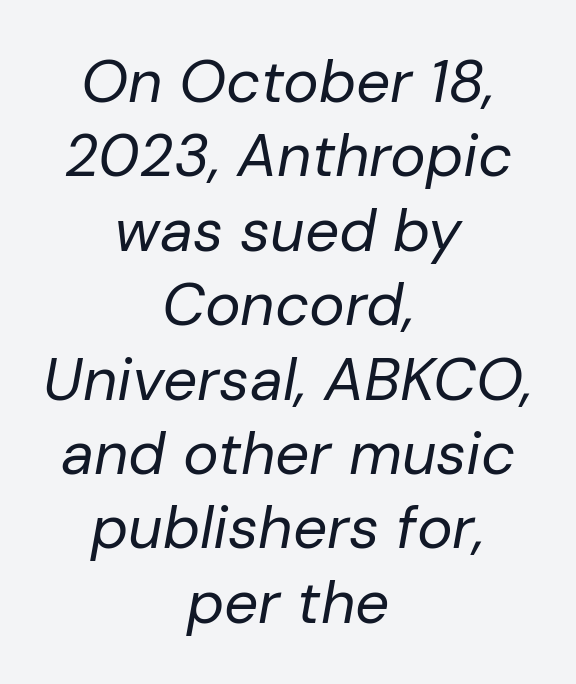
{"italic": "yes", "lean": "right", "slant_degrees": 10, "bold": "no", "weight": "regular", "width": "normal", "stroke_contrast": "low", "x_height": "medium", "monospaced": "no", "underline": "no", "align": "center", "line_spacing_ratio": 1.24, "letter_spacing": "normal", "letter_spacing_em": 0.0, "glyph_px": 60}
